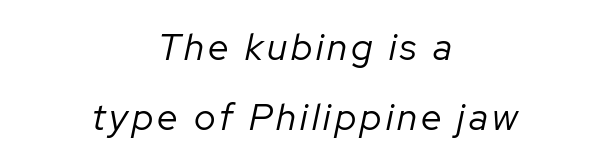
This is oblique type, the kind used for emphasis or titles. Spacing verdict: proportional, widths tailored to each character. Only glyphs here, with clear space below each row. Is the type heavy? It reads as light-to-regular instead. Reading down the block, each line starts at a different indent, mirrored at its end.
